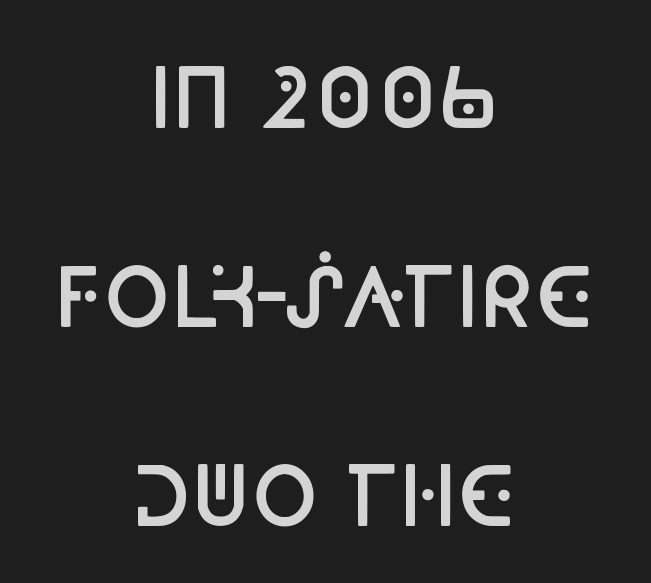
Inter-character spacing is left at the font's built-in metrics. Notice the wide empty band between every row — that's loose leading. Does the lettering tilt? It doesn't — this is upright. The strokes are fattened partway — semibold, not bold. This rendering employs a face without finishing strokes, i.e., a sans-serif. The words here are not underlined.
